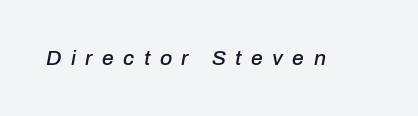
{"italic": "yes", "lean": "right", "slant_degrees": 10, "underline": "no", "letter_spacing": "wide", "letter_spacing_em": 0.45, "glyph_px": 21}
